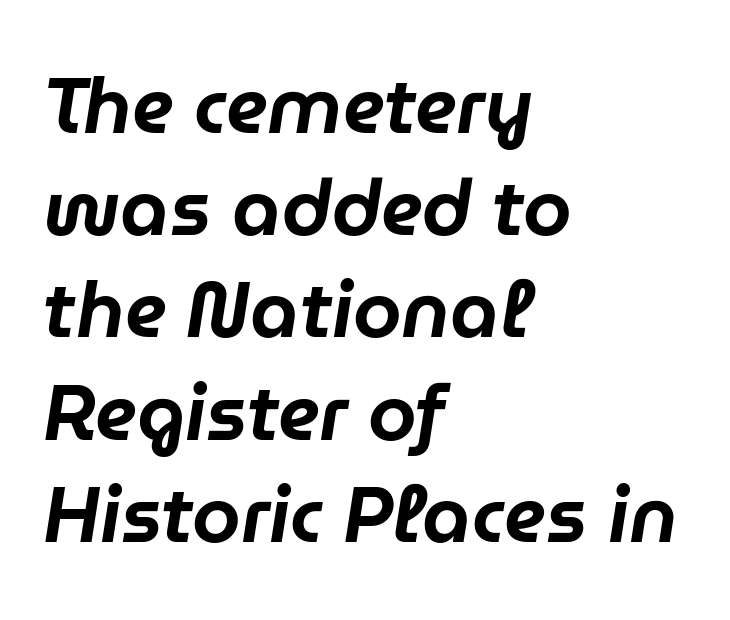
{"italic": "yes", "lean": "right", "slant_degrees": 9, "width": "normal", "stroke_contrast": "low", "x_height": "medium", "monospaced": "no", "underline": "no", "align": "left", "line_spacing": "normal", "line_spacing_ratio": 1.31, "letter_spacing": "normal", "letter_spacing_em": 0.0, "glyph_px": 78}
